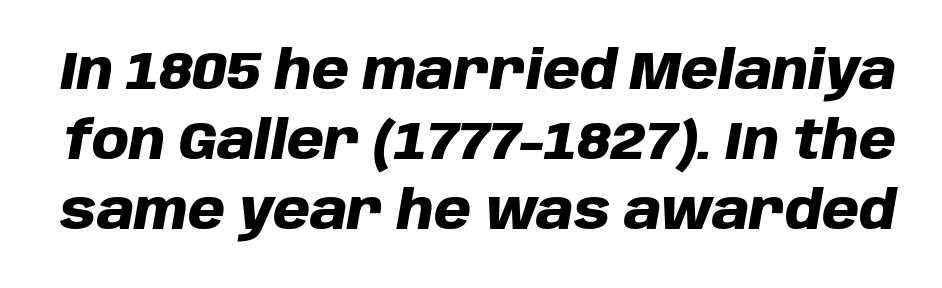
{"italic": "yes", "lean": "right", "slant_degrees": 10, "bold": "yes", "weight": "heavy", "width": "normal", "stroke_contrast": "low", "x_height": "large", "monospaced": "no", "underline": "no", "line_spacing": "normal", "line_spacing_ratio": 1.32, "letter_spacing": "normal", "letter_spacing_em": 0.0, "glyph_px": 53}
